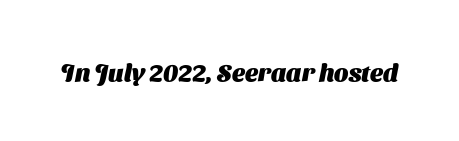
The baseline area is clear. The face used here is rendered with its standard letterfit. The face used here has the dense, thick strokes of a bold.
